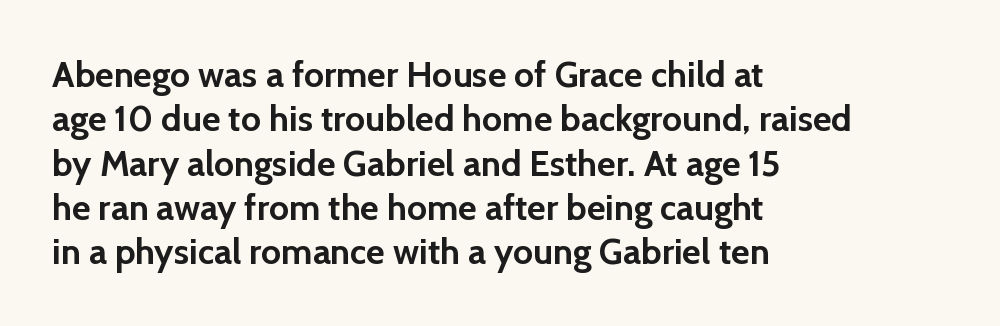
The image shows 36 px semibold sans-serif type, upright; set left-aligned, line spacing 1.23x, normal letter spacing, not underlined; a medium x-height.
